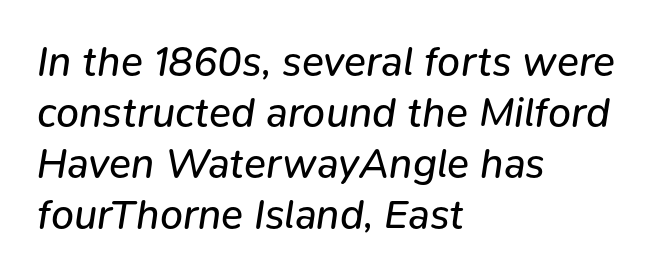
Q: Is the text bold? A: No.
Q: Is the text italic (slanted)? A: Yes, it leans right by about 9 degrees.
Q: Is the text underlined? A: No.
Q: How is the paragraph aligned? A: Left-aligned.
Q: Is the spacing between letters normal or unusually wide? A: Normal.
Q: Width (condensed, normal, or wide)? A: Normal.
Q: Stroke contrast? A: Low.
Q: x-height? A: Medium.
Q: Monospaced? A: No.
